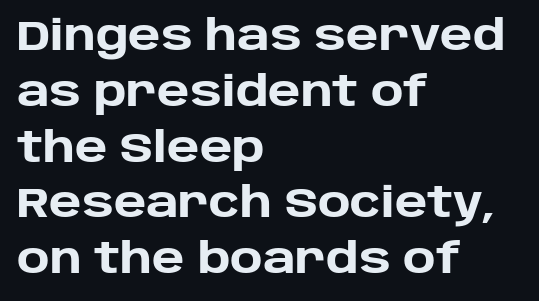
Q: Is the text bold? A: Yes.
Q: Is the text italic (slanted)? A: No, it is upright.
Q: Is the typeface a serif or a sans-serif typeface? A: Sans-serif.
Q: Is the text underlined? A: No.
Q: How is the paragraph aligned? A: Left-aligned.
Q: Is the spacing between letters normal or unusually wide? A: Normal.
Q: Is the spacing between lines tight, normal or loose? A: Normal.
Q: Width (condensed, normal, or wide)? A: Normal.
Q: Stroke contrast? A: Low.
Q: x-height? A: Large.
Q: Monospaced? A: No.
